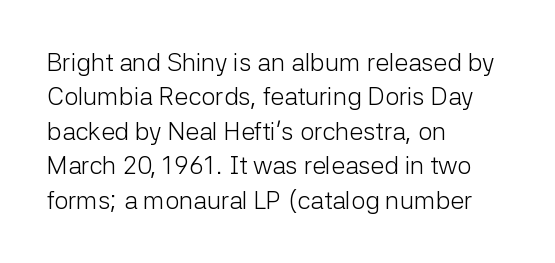
Spacing between characters is what you'd get straight out of the box. The passage shown is not underscored anywhere. The lines in this sample share a left origin and differ only in where they stop. The lines sit at an ordinary, default distance from one another. Is the type heavy? It reads as light-to-regular instead.
